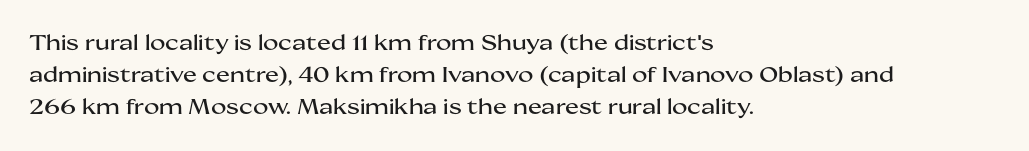
{"italic": "no", "underline": "no", "align": "left", "line_spacing": "normal", "line_spacing_ratio": 1.53, "letter_spacing": "normal", "letter_spacing_em": 0.0, "glyph_px": 21}
